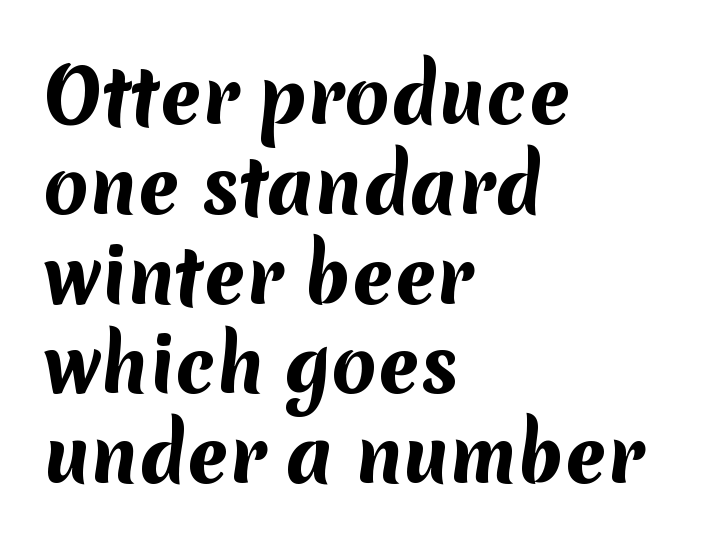
Q: Is the text bold? A: Yes.
Q: Is the typeface a serif or a sans-serif typeface? A: Sans-serif.
Q: Is the text underlined? A: No.
Q: How is the paragraph aligned? A: Left-aligned.
Q: Is the spacing between letters normal or unusually wide? A: Normal.
Q: Width (condensed, normal, or wide)? A: Normal.
Q: Stroke contrast? A: Medium.
Q: x-height? A: Medium.
Q: Monospaced? A: No.
